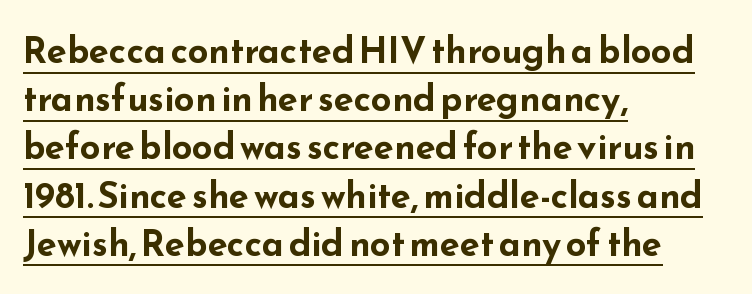
The image shows 36 px bold, wide sans-serif type, upright; set left-aligned, normal line spacing (1.34x), normal letter spacing, underlined; low stroke contrast and a small x-height.
